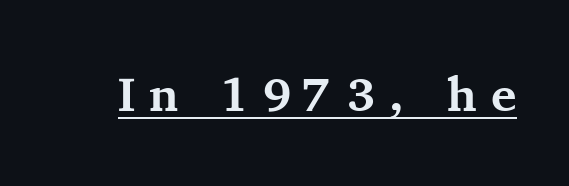
The image shows 48 px bold serif type, upright; set unusually wide letter spacing (+0.29 em), underlined; medium stroke contrast and a medium x-height.
